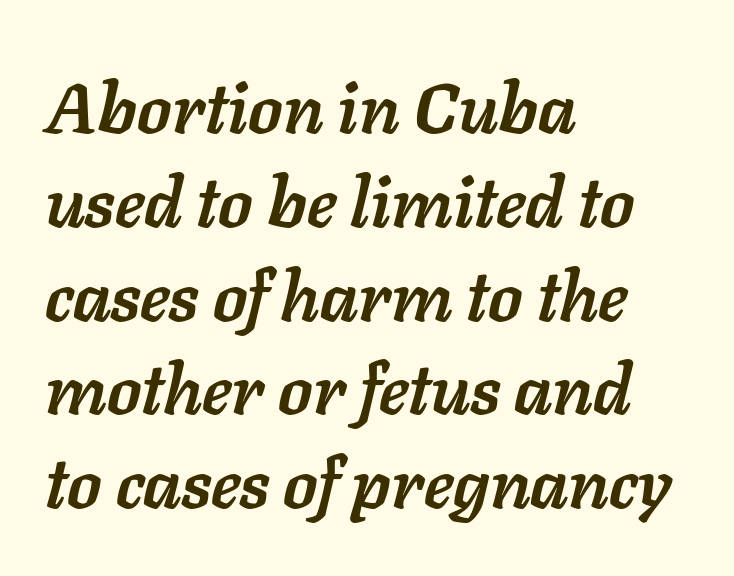
Q: Is the text bold? A: Yes.
Q: Is the text italic (slanted)? A: Yes, it leans right by about 11 degrees.
Q: Is the text underlined? A: No.
Q: How is the paragraph aligned? A: Left-aligned.
Q: Is the spacing between letters normal or unusually wide? A: Normal.
Q: Is the spacing between lines tight, normal or loose? A: Normal.
Q: Width (condensed, normal, or wide)? A: Normal.
Q: Stroke contrast? A: Low.
Q: x-height? A: Medium.
Q: Monospaced? A: No.
